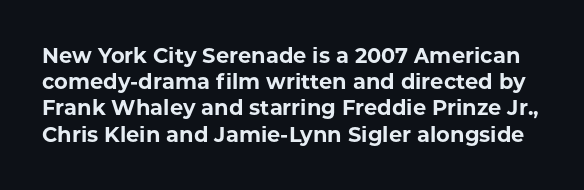
The image shows 21 px bold type, upright; set normal line spacing (1.25x), normal letter spacing, not underlined.
